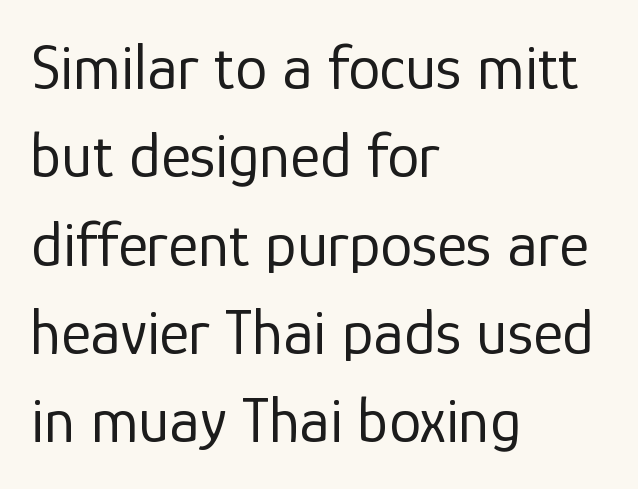
Q: Is the text bold? A: No.
Q: Is the text italic (slanted)? A: No, it is upright.
Q: Is the typeface a serif or a sans-serif typeface? A: Sans-serif.
Q: Is the text underlined? A: No.
Q: How is the paragraph aligned? A: Left-aligned.
Q: Is the spacing between letters normal or unusually wide? A: Normal.
Q: Is the spacing between lines tight, normal or loose? A: Normal.
Q: Width (condensed, normal, or wide)? A: Normal.
Q: Stroke contrast? A: Low.
Q: x-height? A: Medium.
Q: Monospaced? A: No.
